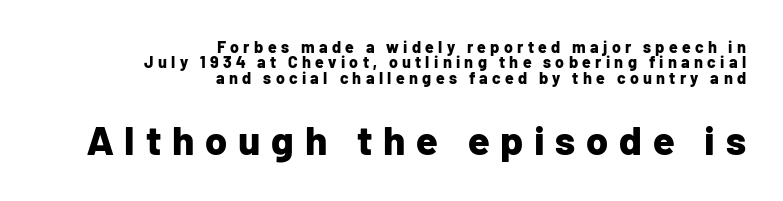
Q: Is the text bold? A: Yes.
Q: Is the text italic (slanted)? A: No, it is upright.
Q: Is the typeface a serif or a sans-serif typeface? A: Sans-serif.
Q: Is the text underlined? A: No.
Q: How is the paragraph aligned? A: Right-aligned.
Q: Is the spacing between letters normal or unusually wide? A: Unusually wide.
Q: Is the spacing between lines tight, normal or loose? A: Tight.
Q: Which block of text is set in a larger size, the first (top) or the second (bottom)? A: The second (bottom) one.
Q: Width (condensed, normal, or wide)? A: Normal.
Q: Stroke contrast? A: Low.
Q: x-height? A: Medium.
Q: Monospaced? A: No.
